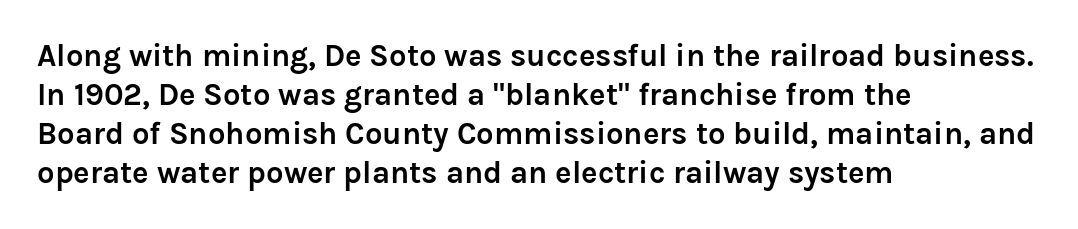
The image shows 31 px semibold sans-serif type, upright; set left-aligned, normal line spacing (1.26x), normal letter spacing, not underlined; low stroke contrast and a medium x-height.
